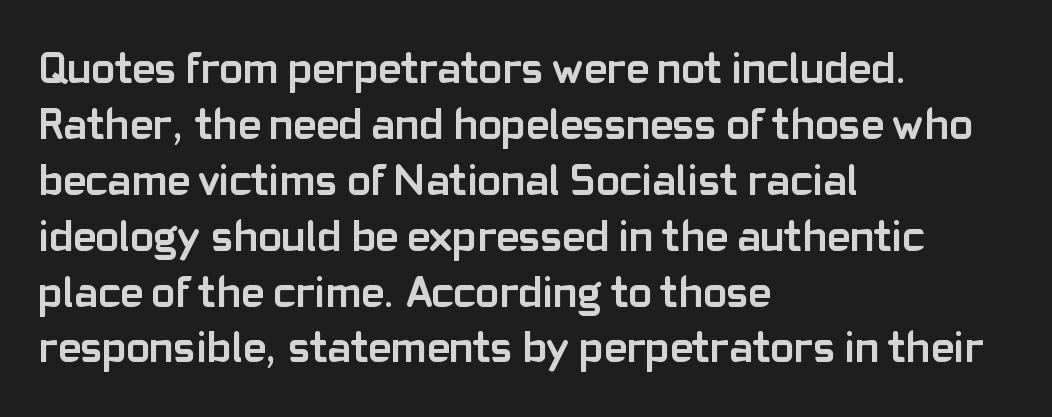
{"serif": "no", "italic": "no", "bold": "yes", "weight": "semibold", "width": "normal", "stroke_contrast": "low", "x_height": "medium", "monospaced": "no", "underline": "no", "align": "left", "line_spacing": "normal", "line_spacing_ratio": 1.27, "letter_spacing": "normal", "letter_spacing_em": 0.0, "glyph_px": 44}
